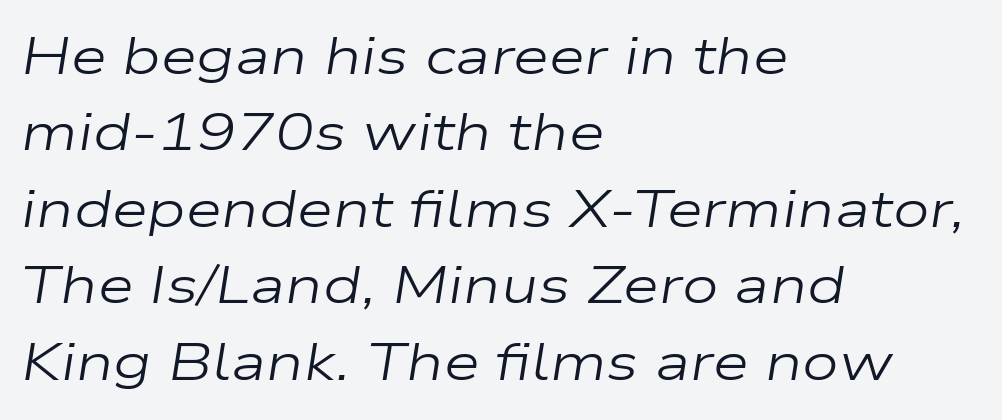
{"italic": "yes", "lean": "right", "slant_degrees": 9, "bold": "no", "weight": "regular", "width": "wide", "stroke_contrast": "low", "x_height": "medium", "monospaced": "no", "underline": "no", "align": "left", "line_spacing": "normal", "line_spacing_ratio": 1.47, "letter_spacing": "normal", "letter_spacing_em": 0.0, "glyph_px": 52}
